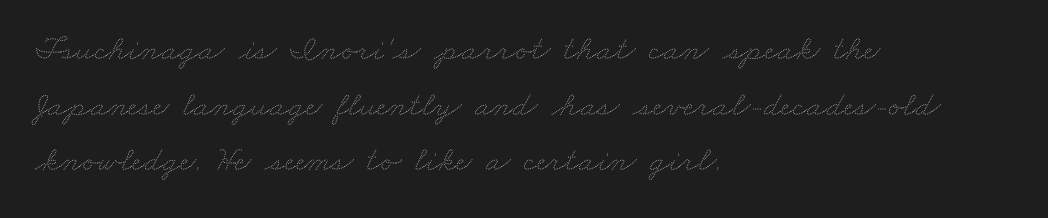
Q: Is the text bold? A: No.
Q: Is the text underlined? A: No.
Q: How is the paragraph aligned? A: Left-aligned.
Q: Is the spacing between letters normal or unusually wide? A: Normal.
Q: Is the spacing between lines tight, normal or loose? A: Normal.
Q: Width (condensed, normal, or wide)? A: Wide.
Q: Stroke contrast? A: Medium.
Q: x-height? A: Small.
Q: Monospaced? A: No.
